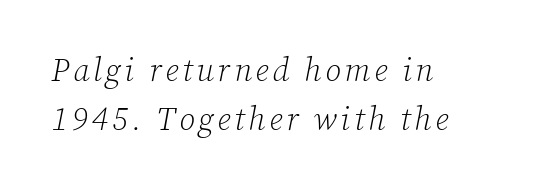
{"serif": "yes", "italic": "yes", "lean": "right", "slant_degrees": 12, "bold": "no", "weight": "light", "width": "normal", "stroke_contrast": "low", "x_height": "medium", "monospaced": "no", "underline": "no", "align": "left", "line_spacing": "normal", "line_spacing_ratio": 1.54, "glyph_px": 32}
